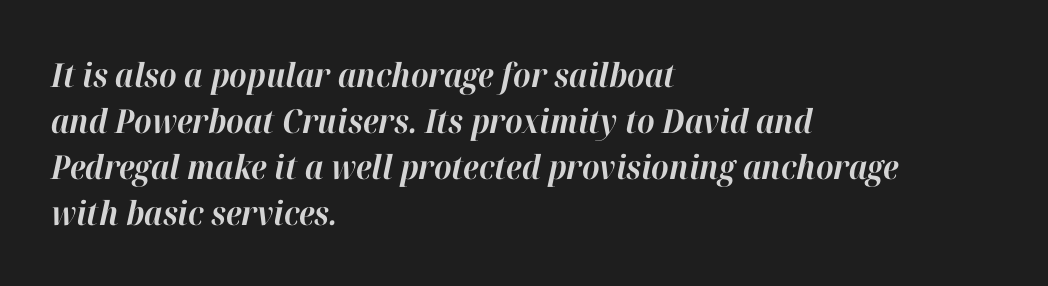
Q: Is the text bold? A: Yes.
Q: Is the text italic (slanted)? A: Yes, it leans right by about 12 degrees.
Q: Is the text underlined? A: No.
Q: How is the paragraph aligned? A: Left-aligned.
Q: Is the spacing between letters normal or unusually wide? A: Normal.
Q: Is the spacing between lines tight, normal or loose? A: Normal.
Q: Width (condensed, normal, or wide)? A: Normal.
Q: Stroke contrast? A: High.
Q: x-height? A: Medium.
Q: Monospaced? A: No.
